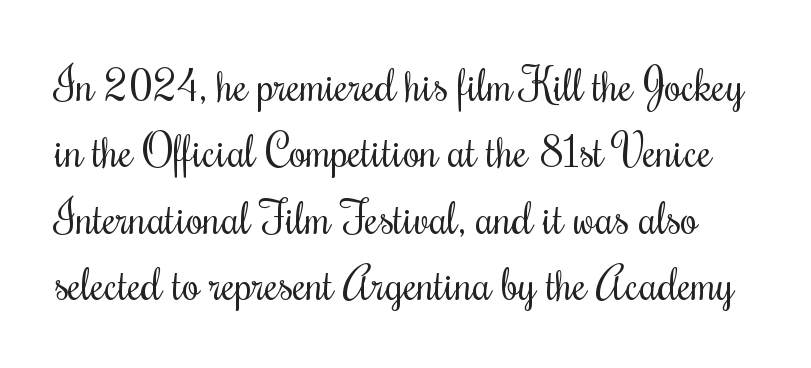
{"serif": "yes", "bold": "no", "weight": "regular", "width": "condensed", "stroke_contrast": "medium", "x_height": "small", "monospaced": "no", "underline": "no", "line_spacing": "normal", "line_spacing_ratio": 1.51, "letter_spacing": "normal", "letter_spacing_em": 0.0, "glyph_px": 44}
